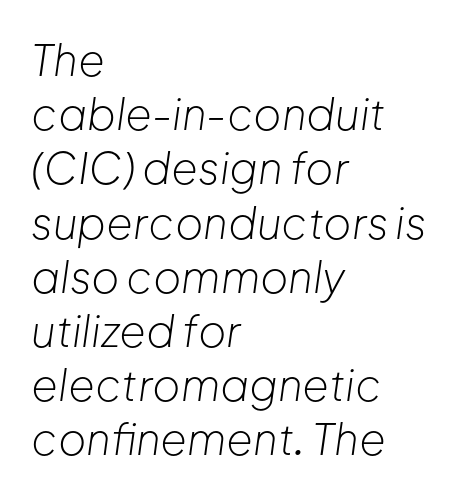
The image shows 43 px light type, italic (leaning right); set left-aligned, normal line spacing (1.26x), normal letter spacing, not underlined; low stroke contrast and a medium x-height.
